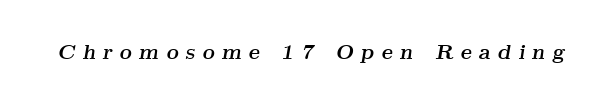
A dark, heavy texture on the line: the type is bold. Has an underline been added? It has not. Is the type slanted? Yes — the strokes lean at a clear angle. This rendering widens character spacing well past its baseline value.
